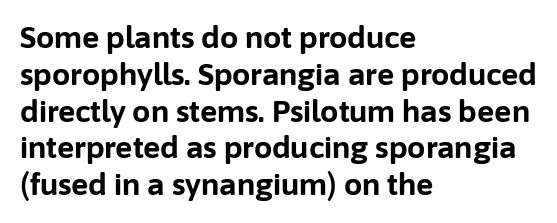
The image shows 29 px bold sans-serif type, upright; set left-aligned, normal line spacing (1.27x), normal letter spacing, not underlined; low stroke contrast and a medium x-height.
